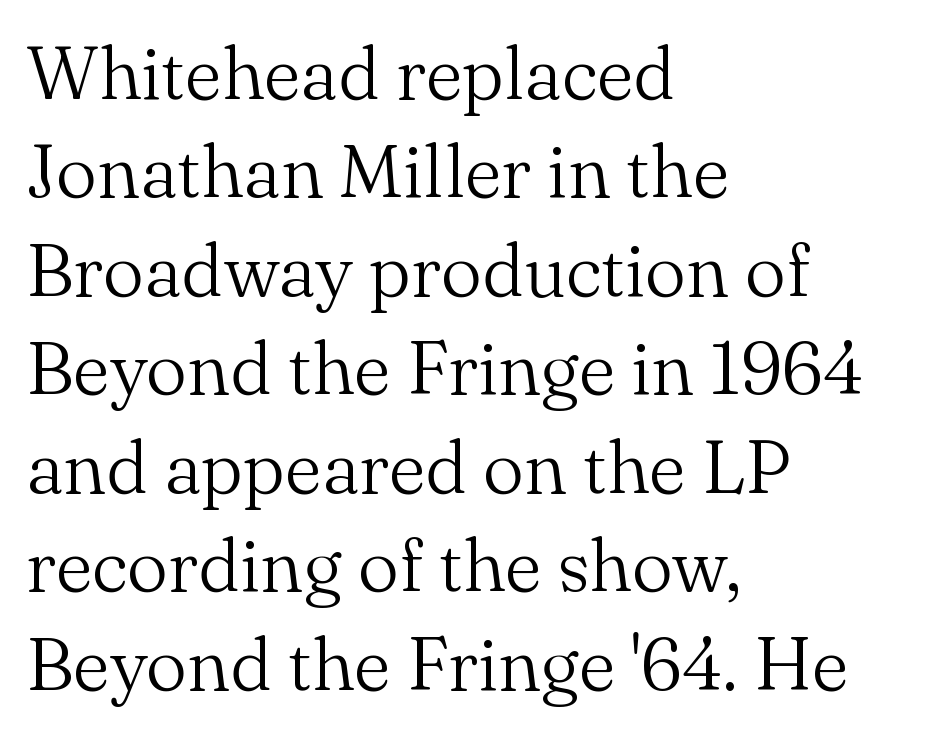
{"serif": "yes", "italic": "no", "bold": "no", "weight": "light", "width": "normal", "stroke_contrast": "medium", "x_height": "small", "monospaced": "no", "underline": "no", "align": "left", "line_spacing": "normal", "line_spacing_ratio": 1.33, "letter_spacing": "normal", "letter_spacing_em": 0.0, "glyph_px": 74}
